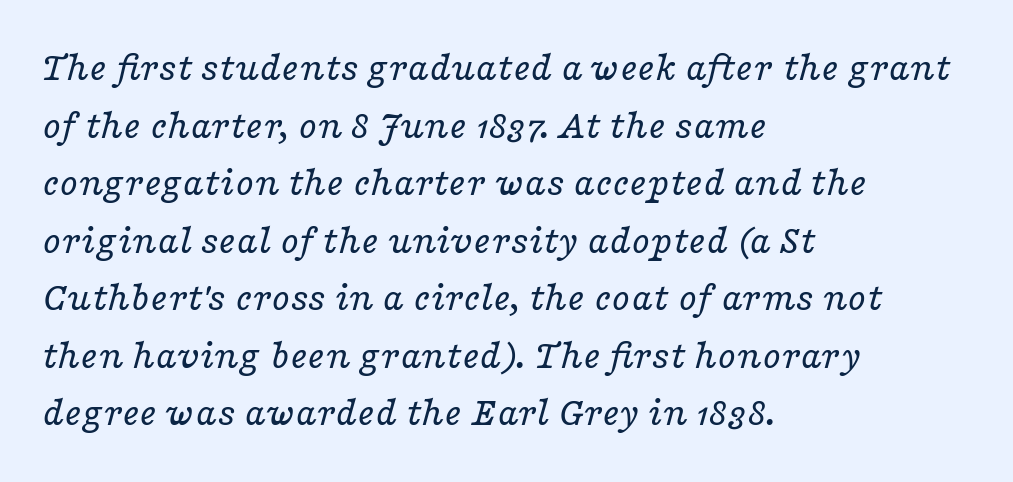
The image shows 42 px regular-weight, wide serif type, italic (leaning right); set left-aligned, normal line spacing (1.37x), normal letter spacing, not underlined; low stroke contrast and a medium x-height.
